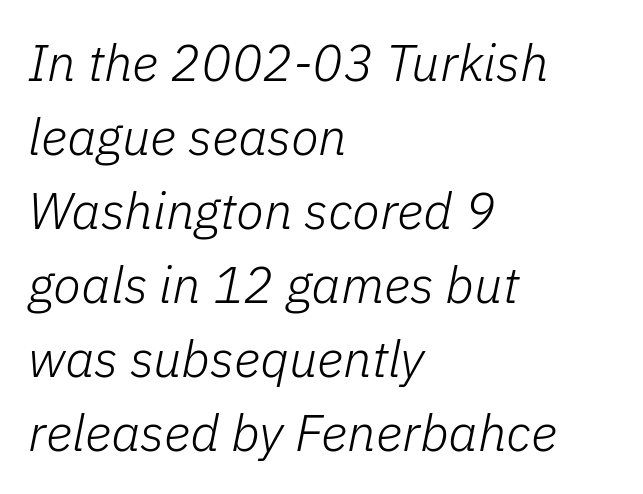
{"italic": "yes", "lean": "right", "slant_degrees": 11, "bold": "no", "weight": "light", "width": "normal", "stroke_contrast": "low", "x_height": "medium", "monospaced": "no", "underline": "no", "align": "left", "line_spacing": "normal", "line_spacing_ratio": 1.45, "letter_spacing": "normal", "letter_spacing_em": 0.0, "glyph_px": 51}
